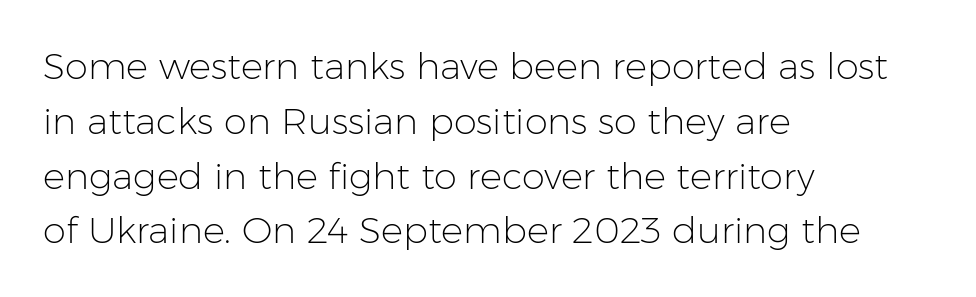
Q: Is the text bold? A: No.
Q: Is the text italic (slanted)? A: No, it is upright.
Q: Is the typeface a serif or a sans-serif typeface? A: Sans-serif.
Q: Is the text underlined? A: No.
Q: How is the paragraph aligned? A: Left-aligned.
Q: Is the spacing between letters normal or unusually wide? A: Normal.
Q: Is the spacing between lines tight, normal or loose? A: Normal.
Q: Width (condensed, normal, or wide)? A: Normal.
Q: Stroke contrast? A: Low.
Q: x-height? A: Medium.
Q: Monospaced? A: No.
